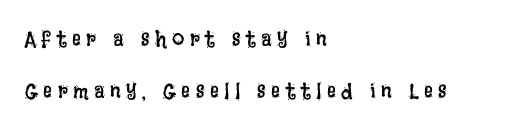
The image shows 22 px text type, upright; set left-aligned, loose line spacing (2.38x), unusually wide letter spacing (+0.25 em), not underlined.
